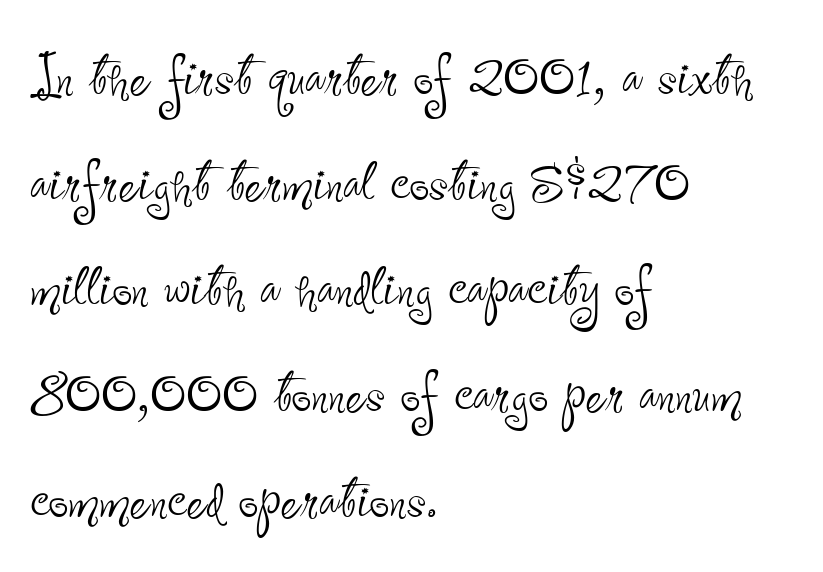
Q: Is the text bold? A: No.
Q: Is the text italic (slanted)? A: Yes.
Q: Is the typeface a serif or a sans-serif typeface? A: Sans-serif.
Q: Is the text underlined? A: No.
Q: How is the paragraph aligned? A: Left-aligned.
Q: Is the spacing between letters normal or unusually wide? A: Normal.
Q: Is the spacing between lines tight, normal or loose? A: Normal.
Q: Width (condensed, normal, or wide)? A: Condensed.
Q: Stroke contrast? A: Low.
Q: x-height? A: Small.
Q: Monospaced? A: No.
